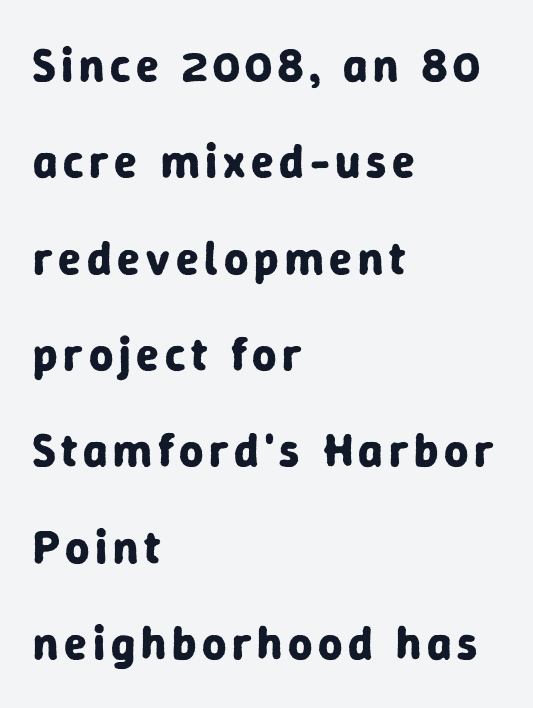
{"serif": "no", "italic": "no", "bold": "yes", "weight": "bold", "width": "normal", "stroke_contrast": "low", "x_height": "medium", "monospaced": "no", "underline": "no", "align": "left", "line_spacing": "loose", "line_spacing_ratio": 2.05, "glyph_px": 47}
